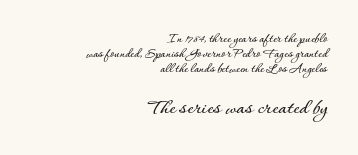
Q: Is the text italic (slanted)? A: Yes.
Q: Is the text underlined? A: No.
Q: How is the paragraph aligned? A: Right-aligned.
Q: Is the spacing between letters normal or unusually wide? A: Normal.
Q: Is the spacing between lines tight, normal or loose? A: Tight.
Q: Which block of text is set in a larger size, the first (top) or the second (bottom)? A: The second (bottom) one.
